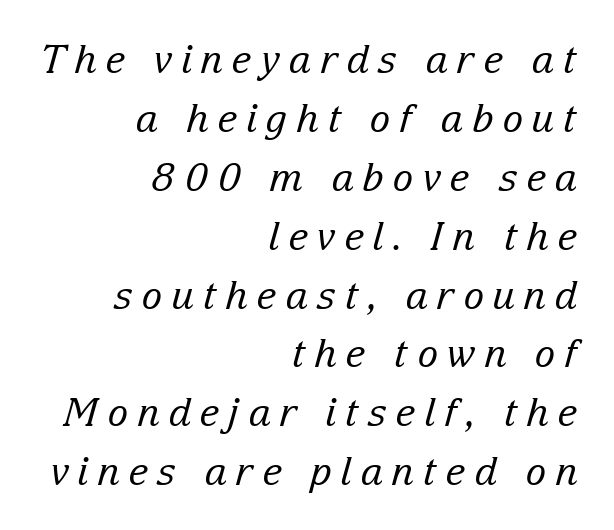
The image shows 39 px regular-weight serif type, italic (leaning right); set right-aligned, normal line spacing (1.51x), unusually wide letter spacing (+0.22 em), not underlined; low stroke contrast and a medium x-height.
